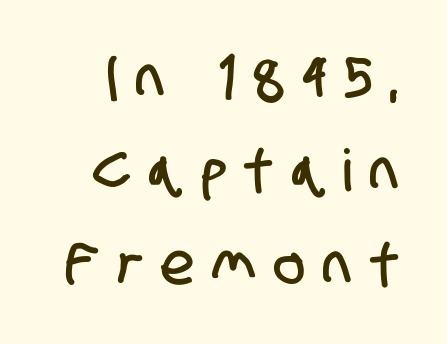
Check the space under the baseline: it is left empty. Does the type have serifs? No, each stem ends abruptly. Tracking here is generous; glyphs stand well apart from one another. Vertical spacing — default. Looks like regular typesetting: each glyph gets only the width it needs.
